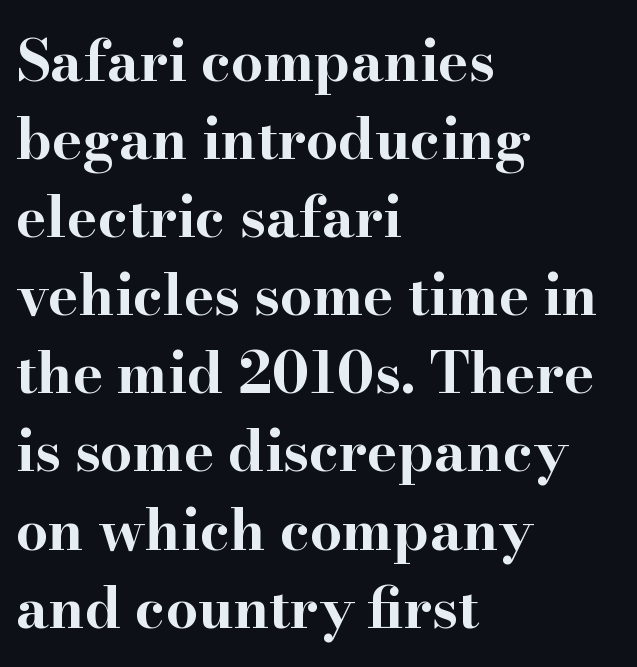
Q: Is the text bold? A: Yes.
Q: Is the text italic (slanted)? A: No, it is upright.
Q: Is the typeface a serif or a sans-serif typeface? A: Serif.
Q: Is the text underlined? A: No.
Q: How is the paragraph aligned? A: Left-aligned.
Q: Is the spacing between letters normal or unusually wide? A: Normal.
Q: Is the spacing between lines tight, normal or loose? A: Normal.
Q: Width (condensed, normal, or wide)? A: Wide.
Q: Stroke contrast? A: High.
Q: x-height? A: Small.
Q: Monospaced? A: No.
